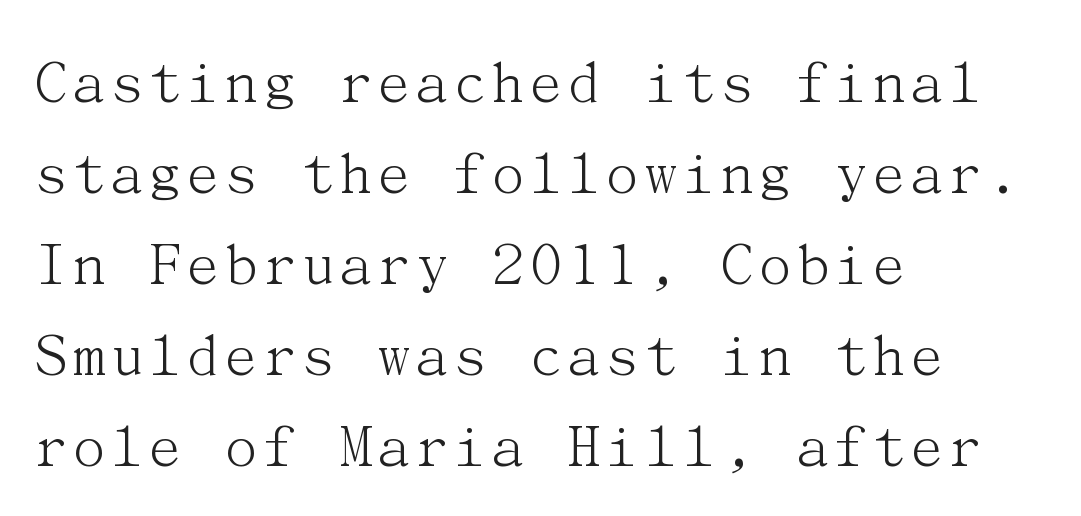
Does the type have serifs? Yes, each stem ends in a small foot. Unbolded letterforms with no extra heft. This is the regular roman posture of the typeface. The lines sit at an ordinary, default distance from one another. The face used here is rendered with its standard letterfit. A student would call this left alignment; a typographer would say flush left, rag right.
